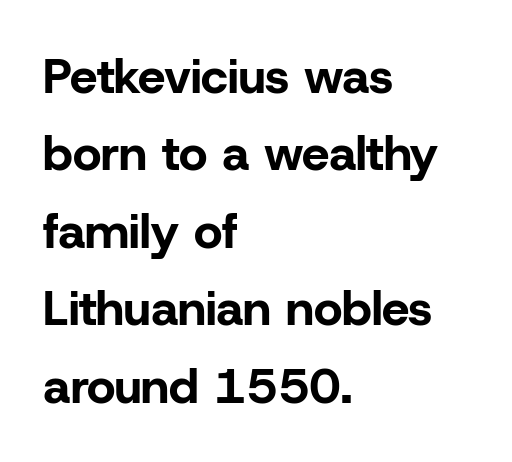
{"serif": "no", "italic": "no", "bold": "yes", "weight": "bold", "width": "normal", "stroke_contrast": "low", "x_height": "medium", "monospaced": "no", "underline": "no", "align": "left", "line_spacing": "normal", "line_spacing_ratio": 1.58, "letter_spacing": "normal", "letter_spacing_em": 0.0, "glyph_px": 49}
